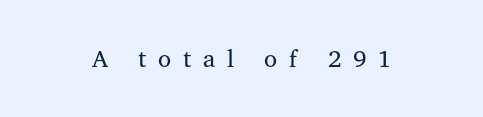
The image shows 24 px text type, upright; set unusually wide letter spacing (+0.49 em), not underlined.
